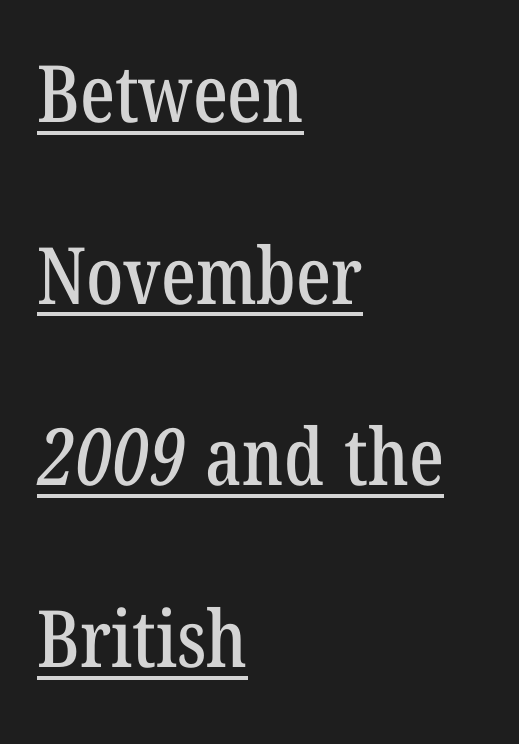
Q: Is the typeface a serif or a sans-serif typeface? A: Serif.
Q: Is the text underlined? A: Yes.
Q: How is the paragraph aligned? A: Left-aligned.
Q: Is the spacing between letters normal or unusually wide? A: Normal.
Q: Is the spacing between lines tight, normal or loose? A: Loose.
Q: Width (condensed, normal, or wide)? A: Condensed.
Q: Stroke contrast? A: Low.
Q: x-height? A: Medium.
Q: Monospaced? A: No.
